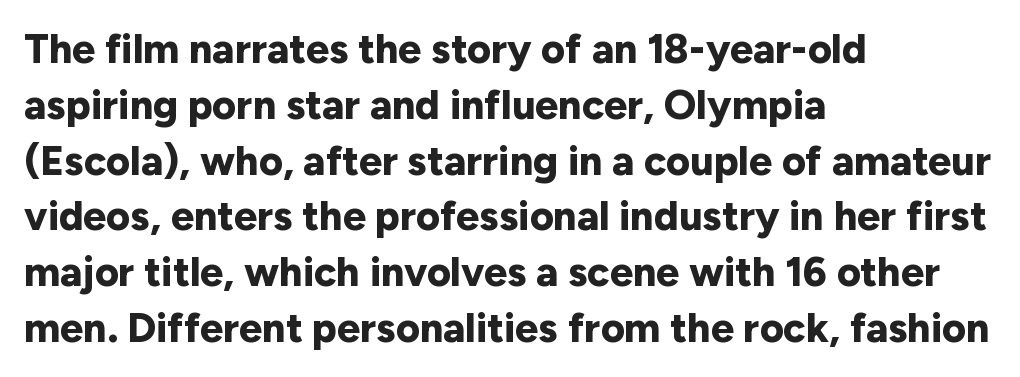
{"serif": "no", "italic": "no", "bold": "yes", "weight": "bold", "width": "normal", "stroke_contrast": "low", "x_height": "medium", "monospaced": "no", "underline": "no", "align": "left", "line_spacing": "normal", "line_spacing_ratio": 1.36, "letter_spacing": "normal", "letter_spacing_em": 0.0, "glyph_px": 41}
